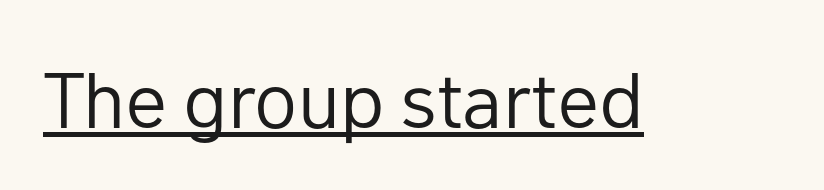
{"serif": "no", "italic": "no", "bold": "no", "weight": "regular", "width": "normal", "stroke_contrast": "low", "x_height": "medium", "monospaced": "no", "underline": "yes", "letter_spacing": "normal", "letter_spacing_em": 0.0, "glyph_px": 79}
